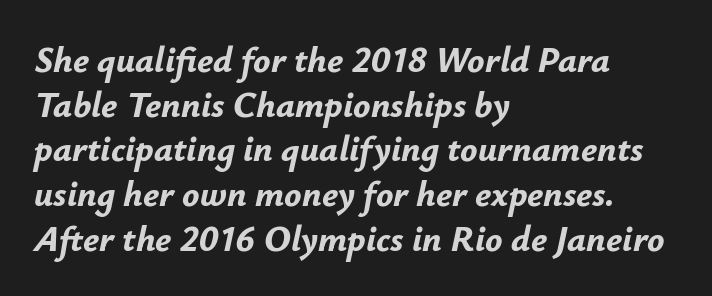
Q: Is the text bold? A: Yes.
Q: Is the text italic (slanted)? A: Yes, it leans right by about 12 degrees.
Q: Is the text underlined? A: No.
Q: How is the paragraph aligned? A: Left-aligned.
Q: Is the spacing between letters normal or unusually wide? A: Normal.
Q: Width (condensed, normal, or wide)? A: Normal.
Q: Stroke contrast? A: Low.
Q: x-height? A: Small.
Q: Monospaced? A: No.
